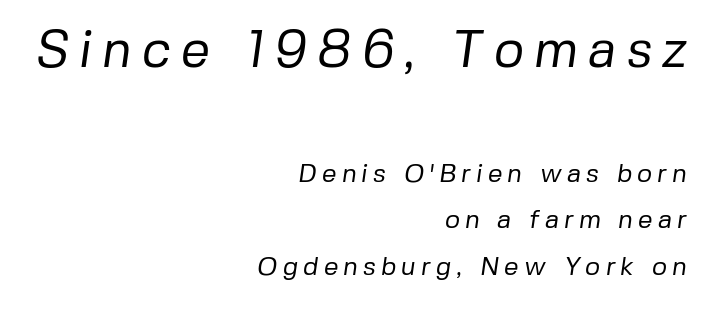
The image shows 52 px regular-weight sans-serif type; set right-aligned, line spacing 1.78x, not underlined; the first (top) block is 2.0x larger; low stroke contrast and a medium x-height.
